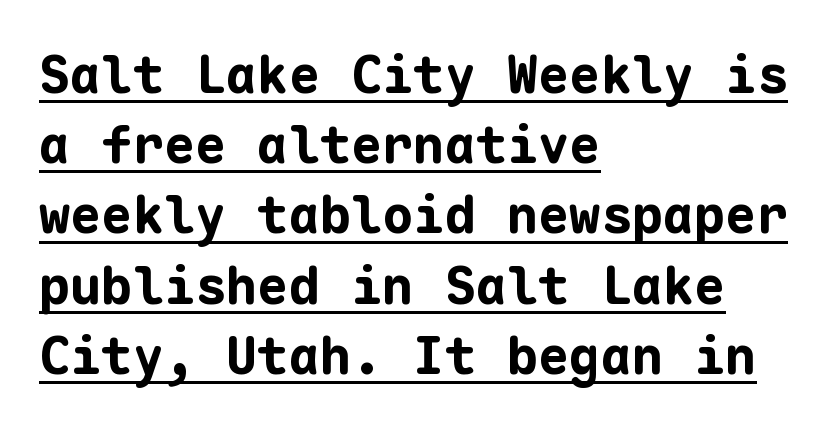
{"serif": "no", "italic": "no", "bold": "yes", "weight": "bold", "width": "normal", "stroke_contrast": "low", "x_height": "medium", "monospaced": "yes", "underline": "yes", "align": "left", "line_spacing": "normal", "line_spacing_ratio": 1.35, "letter_spacing": "normal", "letter_spacing_em": 0.0, "glyph_px": 52}
